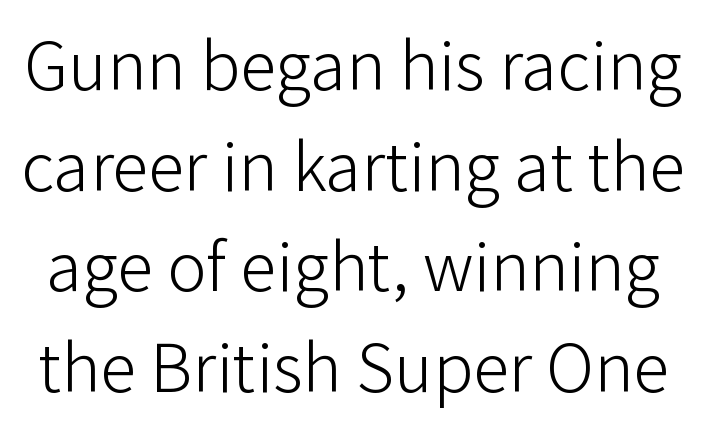
The image shows 73 px light sans-serif type, upright; set normal line spacing (1.38x), normal letter spacing, not underlined; low stroke contrast and a medium x-height.
